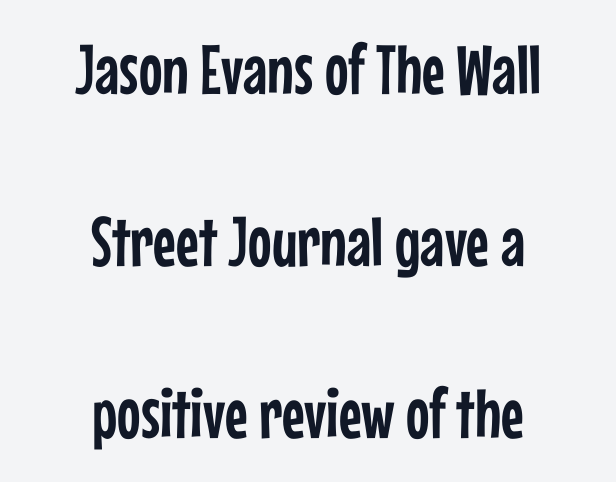
How are the letters spaced? Ordinarily, with no added tracking. The words here are not underlined. The face used here is proportionally spaced, like ordinary book or web type. Does the type have serifs? No, each stem ends abruptly. Notice how the passage keeps no hard edge, just a central spine.
